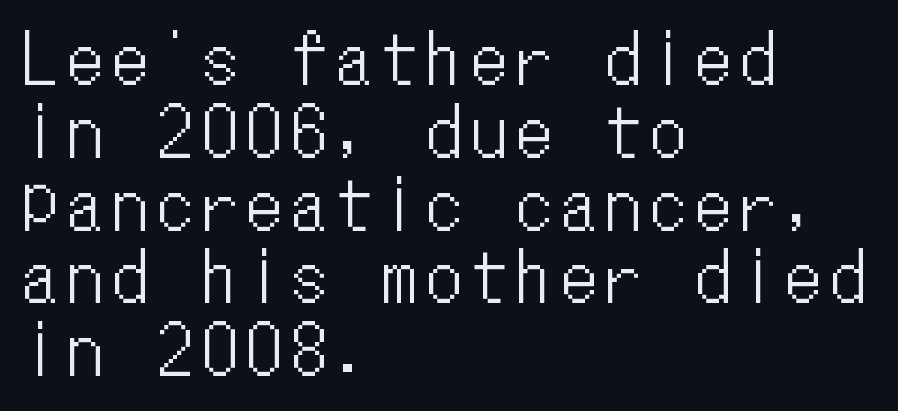
The image shows 68 px condensed type, upright, monospaced; set left-aligned, tight line spacing (1.07x), not underlined; low stroke contrast and a medium x-height.
